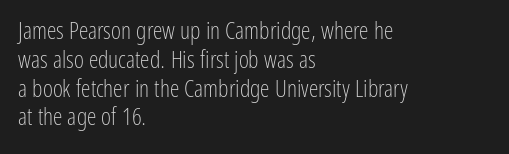
{"italic": "no", "bold": "no", "underline": "no", "align": "left", "line_spacing_ratio": 1.2, "letter_spacing": "normal", "letter_spacing_em": 0.0, "glyph_px": 24}
